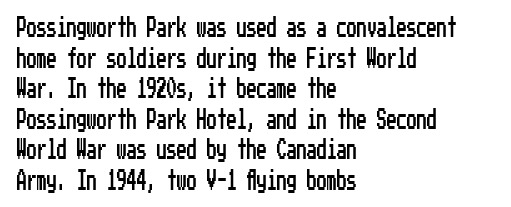
Posture: upright roman. Where is the straight margin? On the left. The passage shown stacks its lines at a standard gap. The passage shown is not underscored anywhere. The tracking reads as untouched default to a designer's eye.
